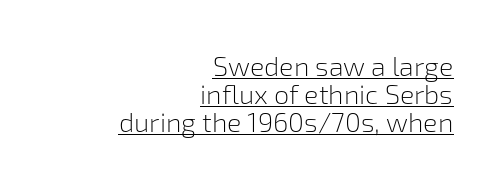
The image shows 27 px text type, upright; set right-aligned, tight line spacing (1.04x), normal letter spacing, underlined.
